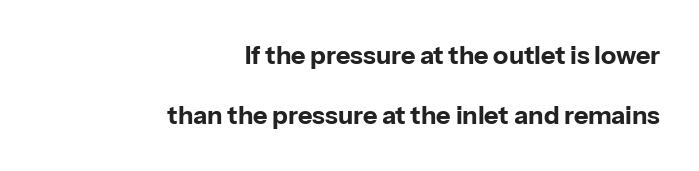
The image shows 25 px bold type, upright; set right-aligned, loose line spacing (2.41x), normal letter spacing, not underlined.
